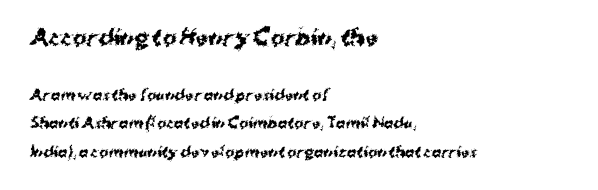
The image shows 21 px bold type; set left-aligned, loose line spacing (2.04x), normal letter spacing, not underlined; the first (top) block is 1.5x larger.
